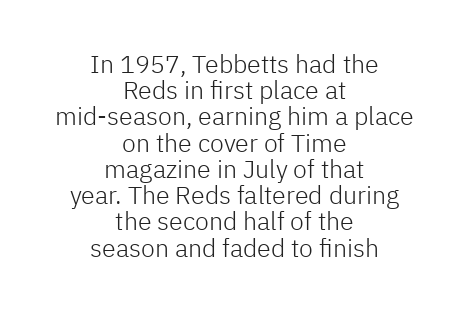
{"italic": "no", "bold": "no", "underline": "no", "align": "center", "line_spacing": "tight", "line_spacing_ratio": 1.05, "letter_spacing": "normal", "letter_spacing_em": 0.0, "glyph_px": 25}
